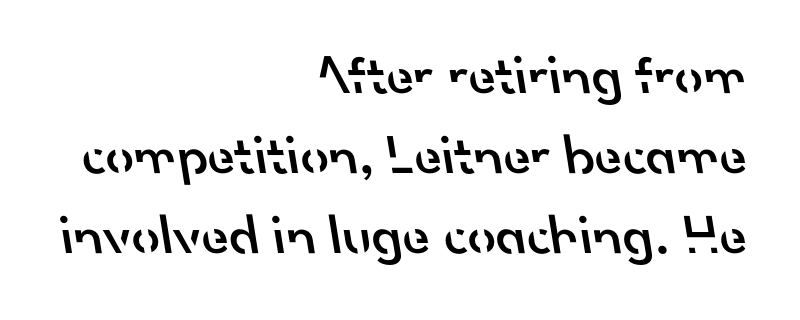
Q: Is the text bold? A: Semi-bold.
Q: Is the typeface a serif or a sans-serif typeface? A: Sans-serif.
Q: Is the text underlined? A: No.
Q: How is the paragraph aligned? A: Right-aligned.
Q: Is the spacing between letters normal or unusually wide? A: Normal.
Q: Is the spacing between lines tight, normal or loose? A: Normal.
Q: Width (condensed, normal, or wide)? A: Normal.
Q: Stroke contrast? A: Low.
Q: x-height? A: Small.
Q: Monospaced? A: No.
